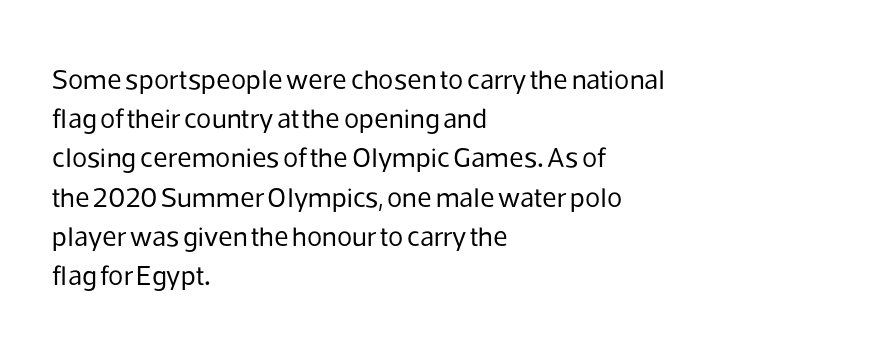
Vertically, the passage feels balanced, rows spaced as you'd expect. You can tell it's not italic because the verticals are truly vertical. This is sans-serif lettering, the kind often seen on screens and signage. Descenders are the only things crossing below the line.
